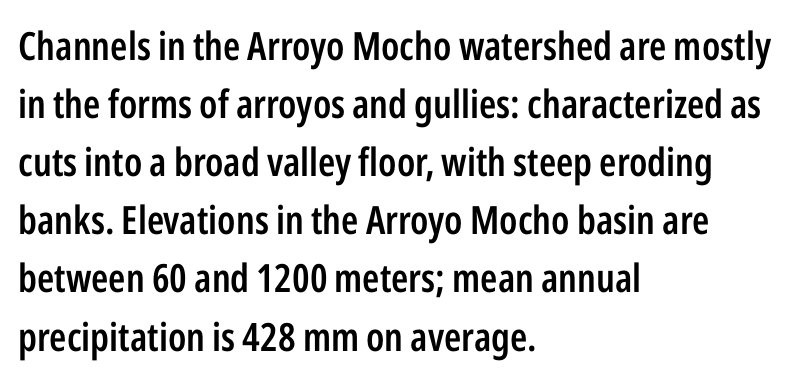
The compositor pushed each line to the left boundary. A bit beefed up — I'd call it semibold rather than bold. The typeface chosen for these lines omits serifs. The words here are not underlined. Baseline-to-baseline distance is the conventional proportion of letter height. The face used here is proportionally spaced, like ordinary book or web type.
